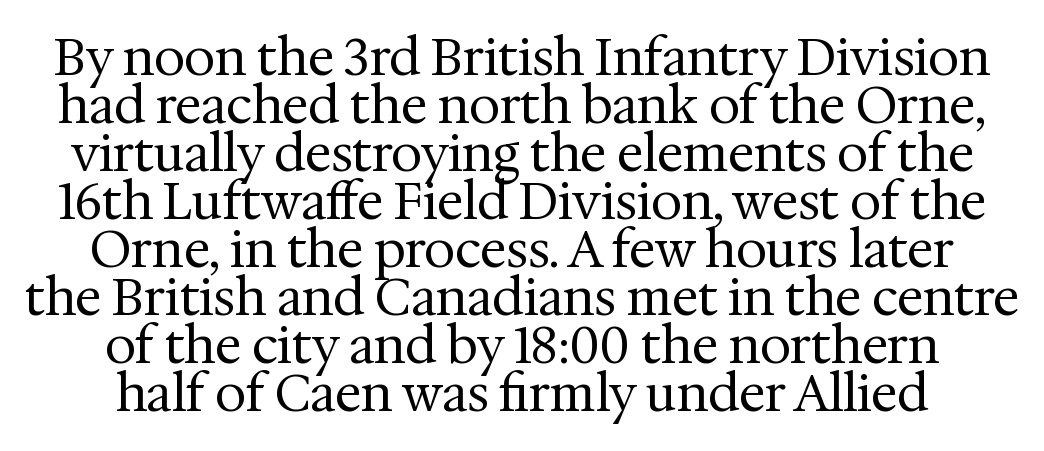
Is this a fixed-width face? No — the glyphs have proportional, varying widths. Every row of glyphs is offset so its center matches the block's center. Stroke terminals: seriffed. Tightly led — the rows are bunched.
